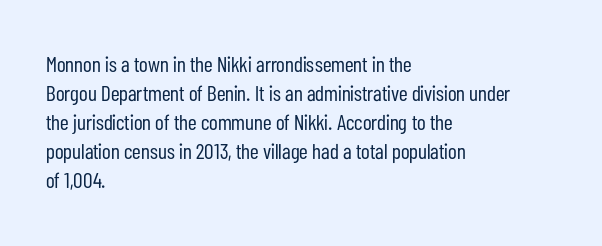
Q: Is the text bold? A: No.
Q: Is the text italic (slanted)? A: No, it is upright.
Q: Is the text underlined? A: No.
Q: How is the paragraph aligned? A: Left-aligned.
Q: Is the spacing between letters normal or unusually wide? A: Normal.
Q: Is the spacing between lines tight, normal or loose? A: Normal.
